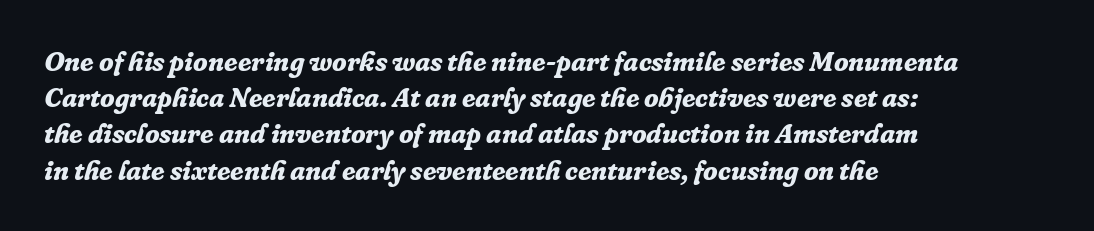
The image shows 27 px bold type, italic (leaning right); set left-aligned, normal line spacing (1.34x), normal letter spacing, not underlined.
